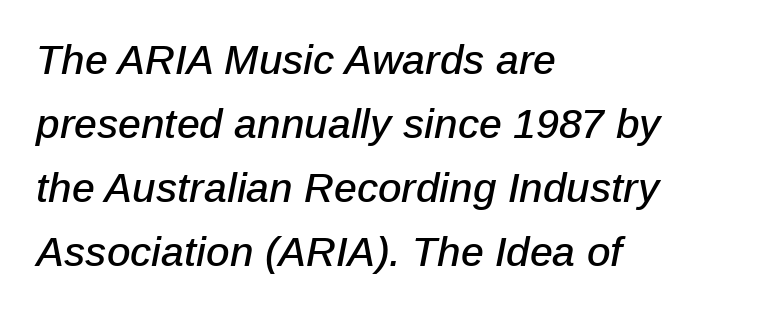
{"italic": "yes", "lean": "right", "slant_degrees": 12, "width": "normal", "stroke_contrast": "low", "x_height": "medium", "monospaced": "no", "underline": "no", "align": "left", "line_spacing": "normal", "line_spacing_ratio": 1.56, "letter_spacing": "normal", "letter_spacing_em": 0.0, "glyph_px": 41}
